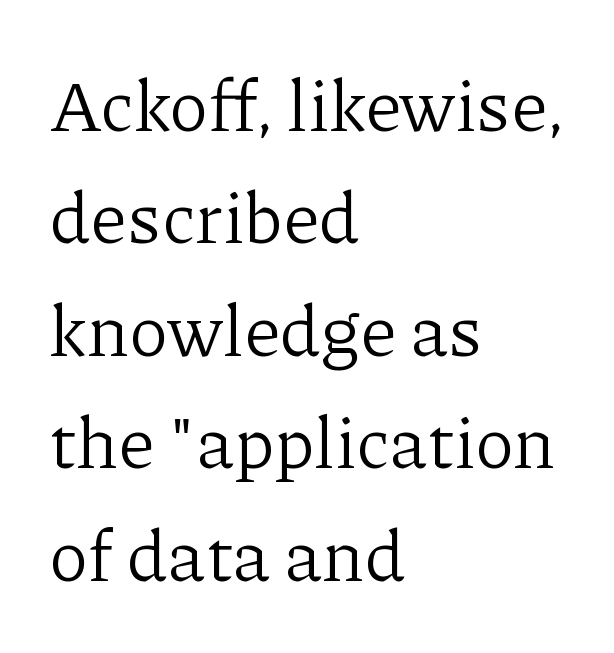
{"serif": "yes", "italic": "no", "bold": "no", "weight": "light", "width": "normal", "stroke_contrast": "low", "x_height": "medium", "monospaced": "no", "underline": "no", "align": "left", "line_spacing": "normal", "line_spacing_ratio": 1.54, "letter_spacing": "normal", "letter_spacing_em": 0.0, "glyph_px": 73}
